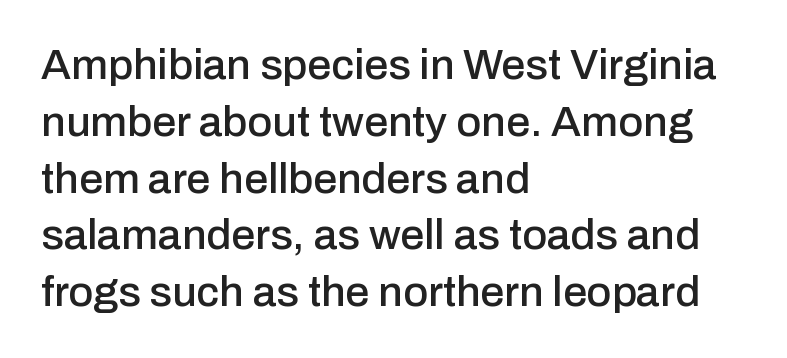
Q: Is the text italic (slanted)? A: No, it is upright.
Q: Is the typeface a serif or a sans-serif typeface? A: Sans-serif.
Q: Is the text underlined? A: No.
Q: How is the paragraph aligned? A: Left-aligned.
Q: Is the spacing between letters normal or unusually wide? A: Normal.
Q: Is the spacing between lines tight, normal or loose? A: Normal.
Q: Width (condensed, normal, or wide)? A: Normal.
Q: Stroke contrast? A: Low.
Q: x-height? A: Medium.
Q: Monospaced? A: No.
